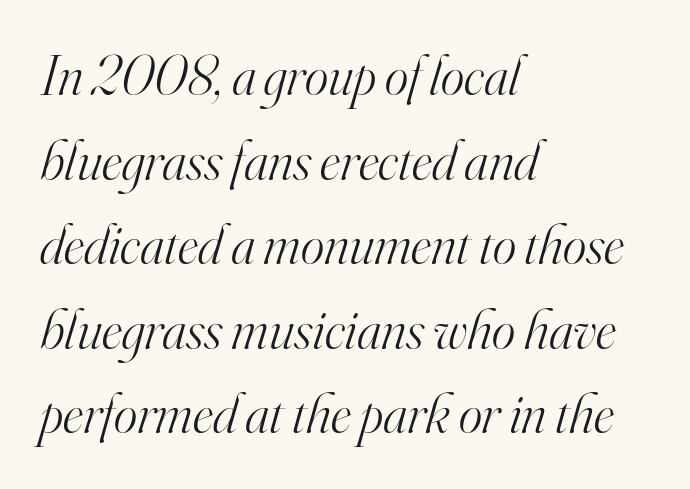
The axis of the letterforms is tilted away from vertical. The characters display serif detailing at their extremities. Whoever set this chose a conventional vertical rhythm. Default kerning and tracking; the words read as compact shapes. Note the varied advance widths — an 'i' is clearly narrower than an 'm'.
